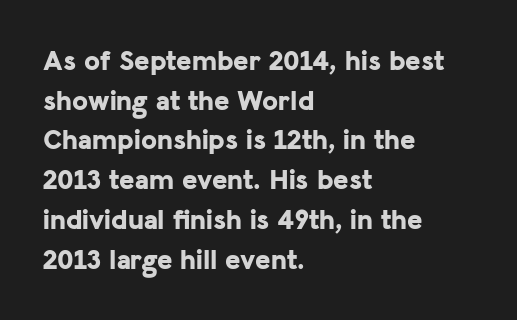
Q: Is the text bold? A: Yes.
Q: Is the text italic (slanted)? A: No, it is upright.
Q: Is the typeface a serif or a sans-serif typeface? A: Sans-serif.
Q: Is the text underlined? A: No.
Q: How is the paragraph aligned? A: Left-aligned.
Q: Is the spacing between letters normal or unusually wide? A: Normal.
Q: Is the spacing between lines tight, normal or loose? A: Normal.
Q: Width (condensed, normal, or wide)? A: Normal.
Q: Stroke contrast? A: Low.
Q: x-height? A: Medium.
Q: Monospaced? A: No.
